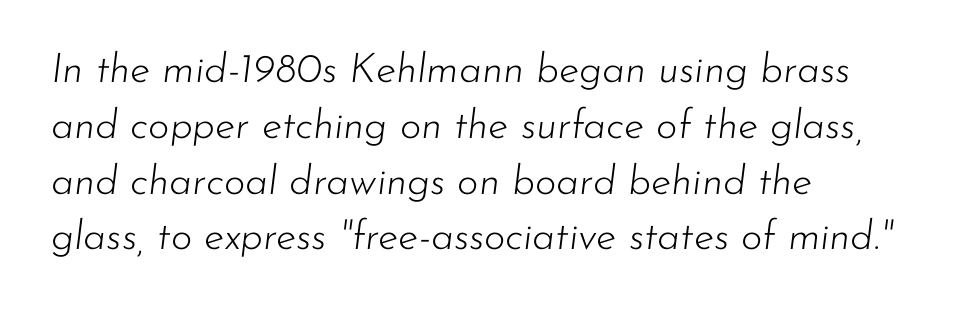
The image shows 41 px light type, italic (leaning right); set left-aligned, normal line spacing (1.36x), normal letter spacing, not underlined; low stroke contrast and a small x-height.
